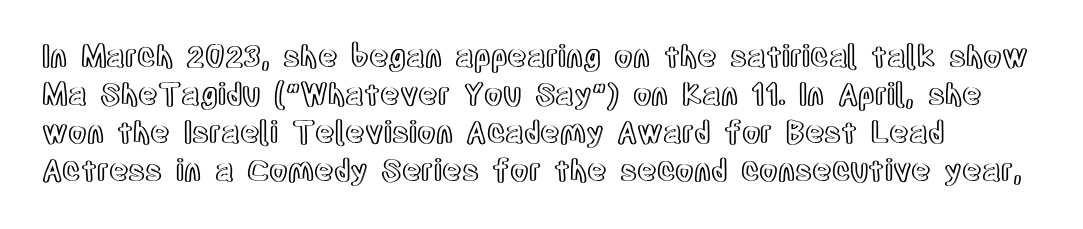
Q: Is the text italic (slanted)? A: No, it is upright.
Q: Is the text underlined? A: No.
Q: Is the spacing between letters normal or unusually wide? A: Normal.
Q: Is the spacing between lines tight, normal or loose? A: Normal.
Q: Width (condensed, normal, or wide)? A: Condensed.
Q: x-height? A: Large.
Q: Monospaced? A: No.
